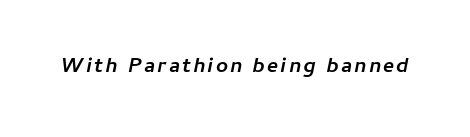
Set as a true bold cut, around the 700 mark. Underline: absent. Rendered with sloped, italic letterforms.
